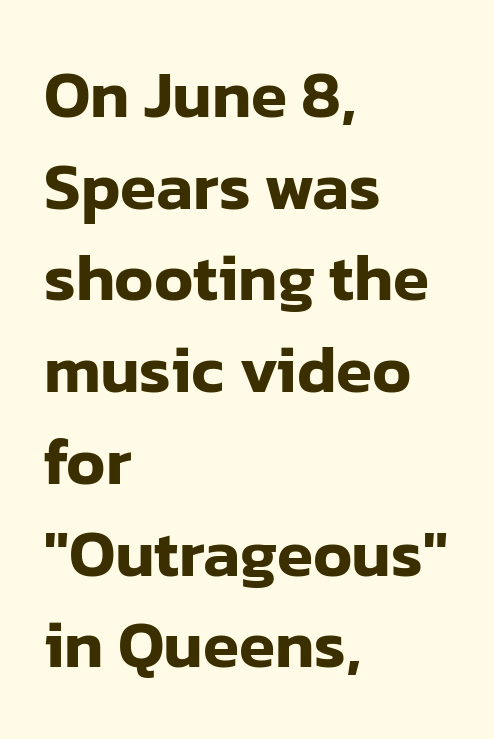
{"serif": "no", "italic": "no", "width": "normal", "stroke_contrast": "low", "x_height": "medium", "monospaced": "no", "underline": "no", "align": "left", "line_spacing": "normal", "line_spacing_ratio": 1.39, "letter_spacing": "normal", "letter_spacing_em": 0.0, "glyph_px": 66}
